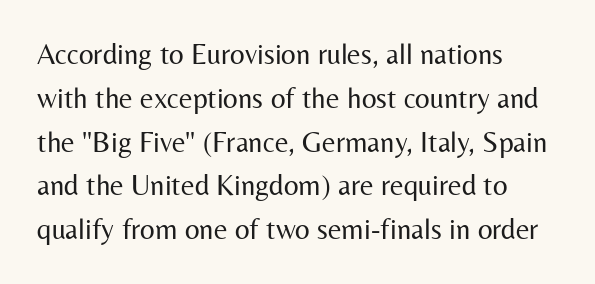
{"serif": "no", "italic": "no", "bold": "no", "weight": "regular", "width": "normal", "stroke_contrast": "medium", "x_height": "medium", "monospaced": "no", "underline": "no", "align": "left", "line_spacing": "normal", "line_spacing_ratio": 1.51, "letter_spacing": "normal", "letter_spacing_em": 0.0, "glyph_px": 29}
